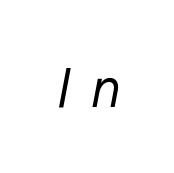
Q: Is the text bold? A: No.
Q: Is the text italic (slanted)? A: Yes, it leans right by about 11 degrees.
Q: Is the text underlined? A: No.
Q: Is the spacing between letters normal or unusually wide? A: Unusually wide.
Q: Width (condensed, normal, or wide)? A: Normal.
Q: Stroke contrast? A: Low.
Q: x-height? A: Medium.
Q: Monospaced? A: No.
